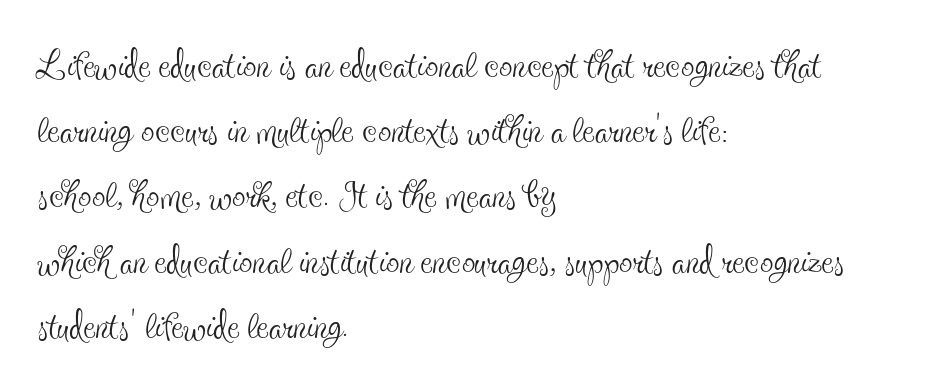
The image shows 53 px thin, condensed serif type; set left-aligned, line spacing 1.23x, normal letter spacing, not underlined; a small x-height.
